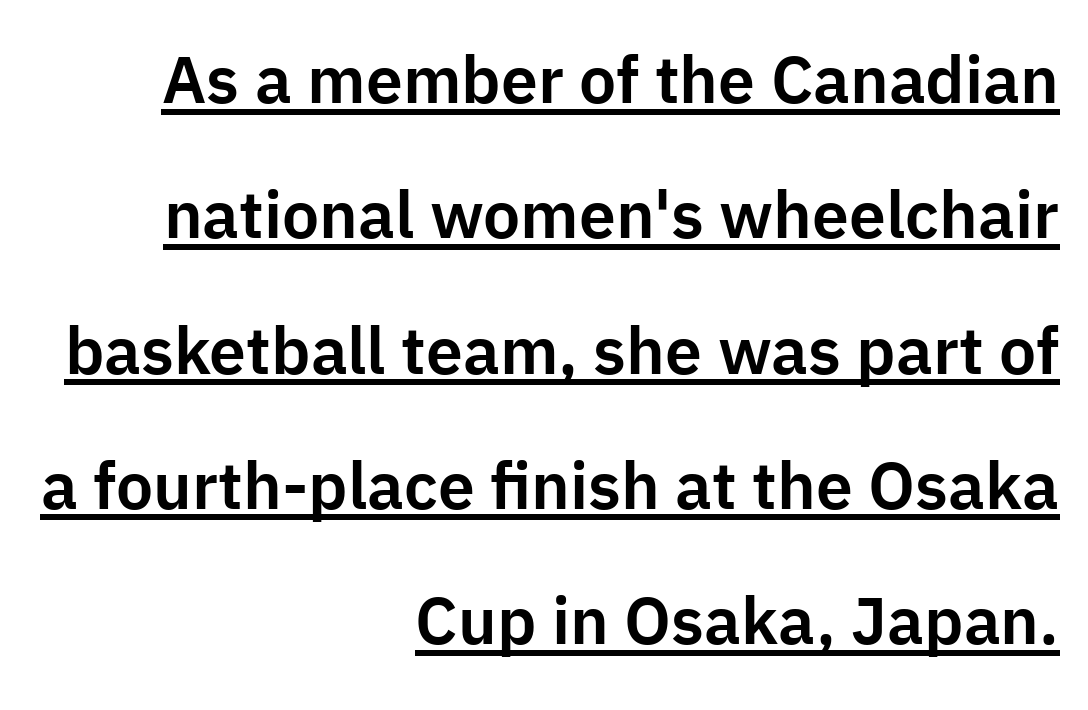
{"serif": "no", "italic": "no", "width": "normal", "stroke_contrast": "low", "x_height": "medium", "monospaced": "no", "underline": "yes", "align": "right", "line_spacing": "loose", "line_spacing_ratio": 2.05, "letter_spacing": "normal", "letter_spacing_em": 0.0, "glyph_px": 66}
